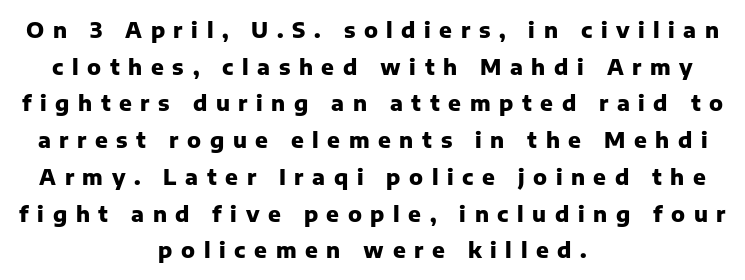
The image shows 21 px bold type, upright; set centered, line spacing 1.75x, unusually wide letter spacing (+0.41 em), not underlined.
